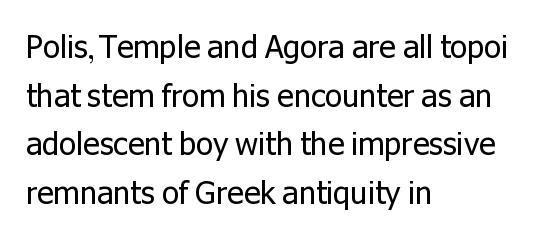
{"serif": "no", "italic": "no", "bold": "no", "weight": "regular", "width": "normal", "stroke_contrast": "low", "x_height": "medium", "monospaced": "no", "underline": "no", "align": "left", "line_spacing": "normal", "line_spacing_ratio": 1.57, "letter_spacing": "normal", "letter_spacing_em": 0.0, "glyph_px": 31}
